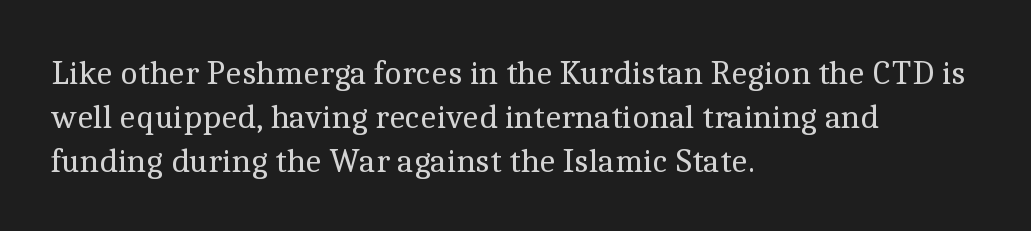
In terms of letterspacing, this is plain default setting. You can tell from the footed stems that serif type was used. Visually the block forms a straight wall on the left and a jagged coastline on the right. The lettering holds an erect, upright posture throughout. You could not count columns in this text — the font is proportionally spaced. The strokes carry an ordinary text weight at most.
